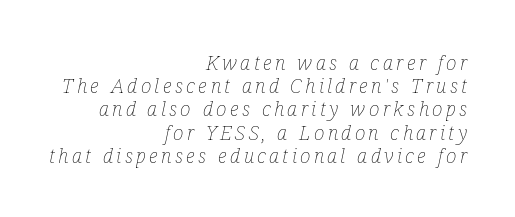
Q: Is the text bold? A: No.
Q: Is the text italic (slanted)? A: Yes, it leans right by about 12 degrees.
Q: Is the text underlined? A: No.
Q: How is the paragraph aligned? A: Right-aligned.
